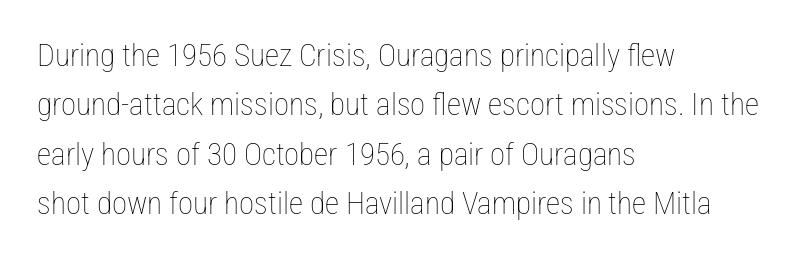
The image shows 31 px thin, condensed type, upright; set left-aligned, normal line spacing (1.59x), normal letter spacing, not underlined; low stroke contrast and a medium x-height.
